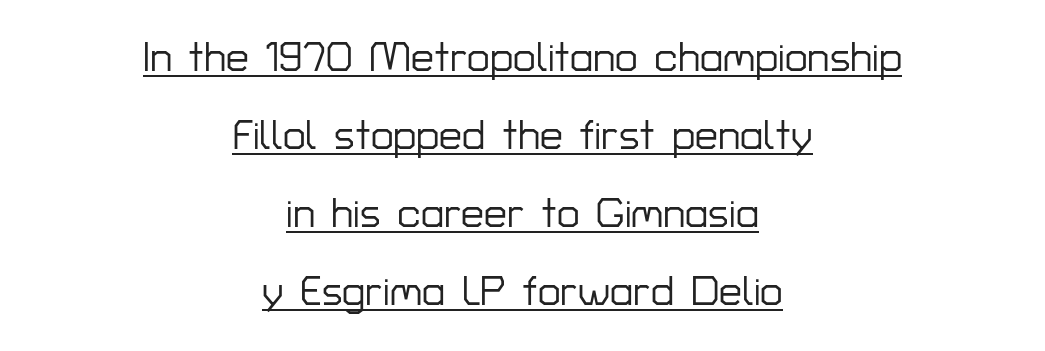
Typographically, this falls in the sans-serif category. The specimen includes a rule beneath the text block's lines. Students, observe: this is what heavily led, spacious text looks like. When letters stand straight like this, we call the style roman or upright. The whitespace from short lines is split evenly between both sides. The rendering uses natural spacing where letterforms have individual widths.
